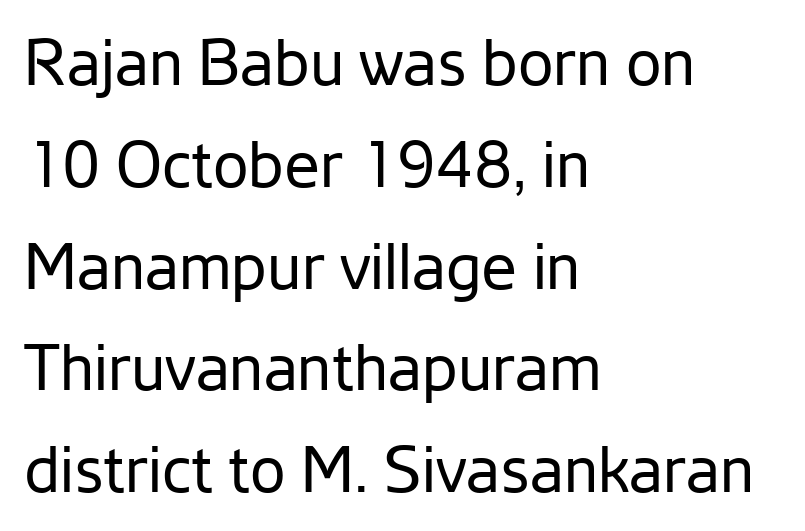
Q: Is the text bold? A: No.
Q: Is the text italic (slanted)? A: No, it is upright.
Q: Is the typeface a serif or a sans-serif typeface? A: Sans-serif.
Q: Is the text underlined? A: No.
Q: How is the paragraph aligned? A: Left-aligned.
Q: Is the spacing between letters normal or unusually wide? A: Normal.
Q: Is the spacing between lines tight, normal or loose? A: Normal.
Q: Width (condensed, normal, or wide)? A: Normal.
Q: Stroke contrast? A: Low.
Q: x-height? A: Medium.
Q: Monospaced? A: No.
